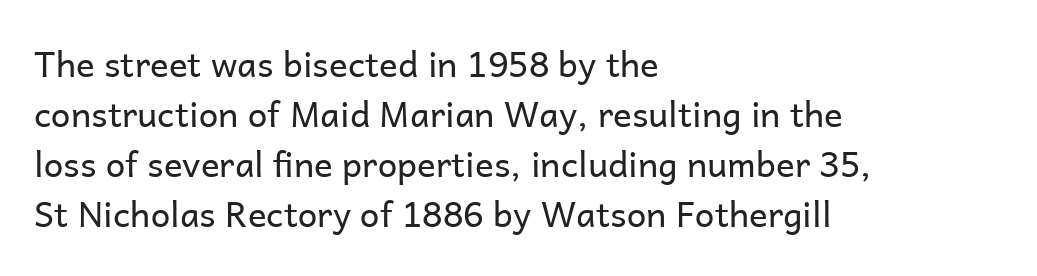
The image shows 35 px regular-weight sans-serif type, upright; set left-aligned, normal line spacing (1.43x), normal letter spacing, not underlined; low stroke contrast and a medium x-height.
